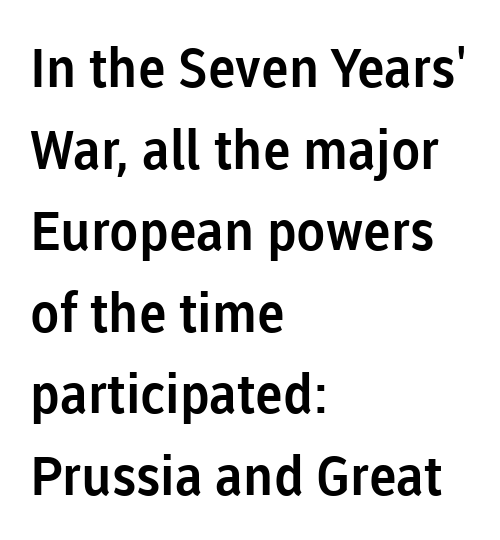
{"serif": "no", "italic": "no", "width": "normal", "stroke_contrast": "low", "x_height": "medium", "monospaced": "no", "underline": "no", "align": "left", "line_spacing": "normal", "line_spacing_ratio": 1.51, "letter_spacing": "normal", "letter_spacing_em": 0.0, "glyph_px": 54}
